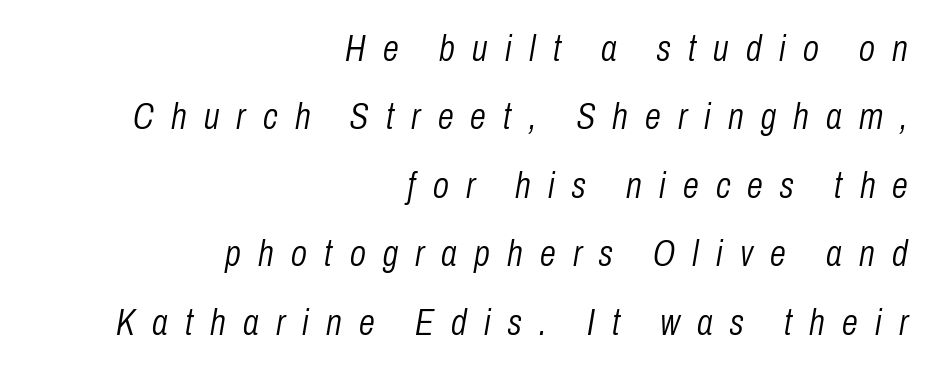
The image shows 36 px light, condensed type, italic (leaning right); set right-aligned, loose line spacing (1.9x), unusually wide letter spacing (+0.48 em), not underlined; low stroke contrast and a medium x-height.
